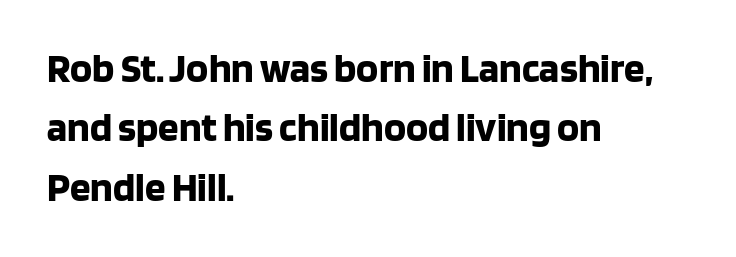
{"serif": "no", "italic": "no", "bold": "yes", "weight": "bold", "width": "normal", "stroke_contrast": "low", "x_height": "large", "monospaced": "no", "underline": "no", "align": "left", "line_spacing": "normal", "line_spacing_ratio": 1.45, "letter_spacing": "normal", "letter_spacing_em": 0.0, "glyph_px": 41}
